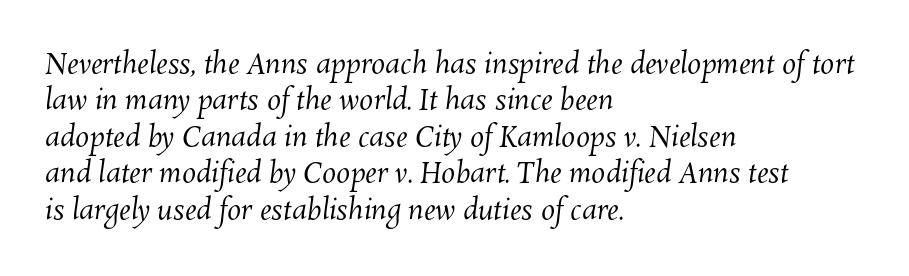
The type is set solid horizontally, with unmodified tracking. Note the varied advance widths — an 'i' is clearly narrower than an 'm'. This reads as an unemphasized weight, regular at the heaviest. A student would call this left alignment; a typographer would say flush left, rag right.
